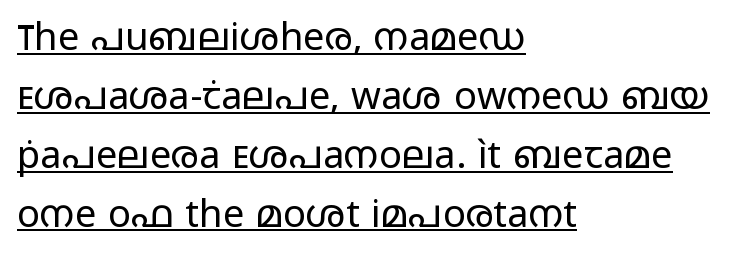
The image shows 38 px regular-weight, wide sans-serif type, upright; set left-aligned, normal line spacing (1.55x), normal letter spacing, underlined; low stroke contrast and a medium x-height.
